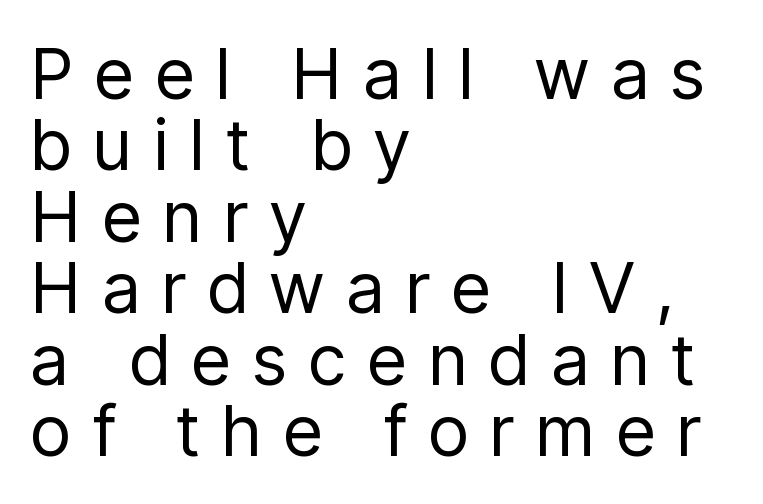
{"serif": "no", "italic": "no", "bold": "no", "weight": "regular", "width": "condensed", "stroke_contrast": "low", "x_height": "medium", "monospaced": "no", "underline": "no", "align": "left", "line_spacing": "tight", "line_spacing_ratio": 1.02, "letter_spacing": "wide", "letter_spacing_em": 0.33, "glyph_px": 70}
